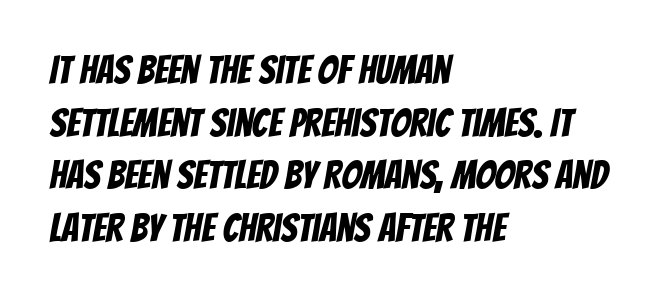
Q: Is the typeface a serif or a sans-serif typeface? A: Sans-serif.
Q: Is the text underlined? A: No.
Q: How is the paragraph aligned? A: Left-aligned.
Q: Is the spacing between letters normal or unusually wide? A: Normal.
Q: Is the spacing between lines tight, normal or loose? A: Normal.
Q: Width (condensed, normal, or wide)? A: Condensed.
Q: Stroke contrast? A: Low.
Q: x-height? A: Large.
Q: Monospaced? A: No.
